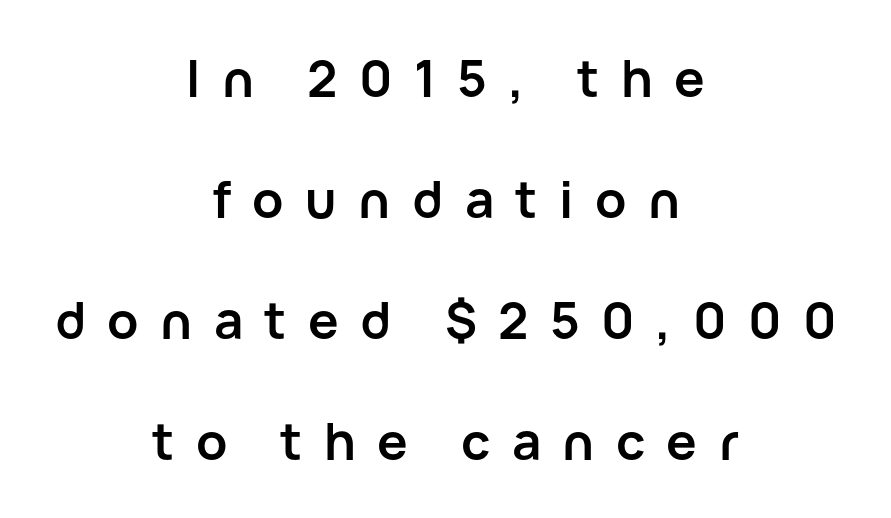
How would I describe the line gaps? Wide and relaxed. Spacing verdict: proportional, widths tailored to each character. The letterforms stand isolated, each surrounded by extra space. These lines stack symmetrically, like a column narrowing and widening about its center. No feet cap the strokes, marking this as sans-serif type. This is heavy type, rendered in bold.
